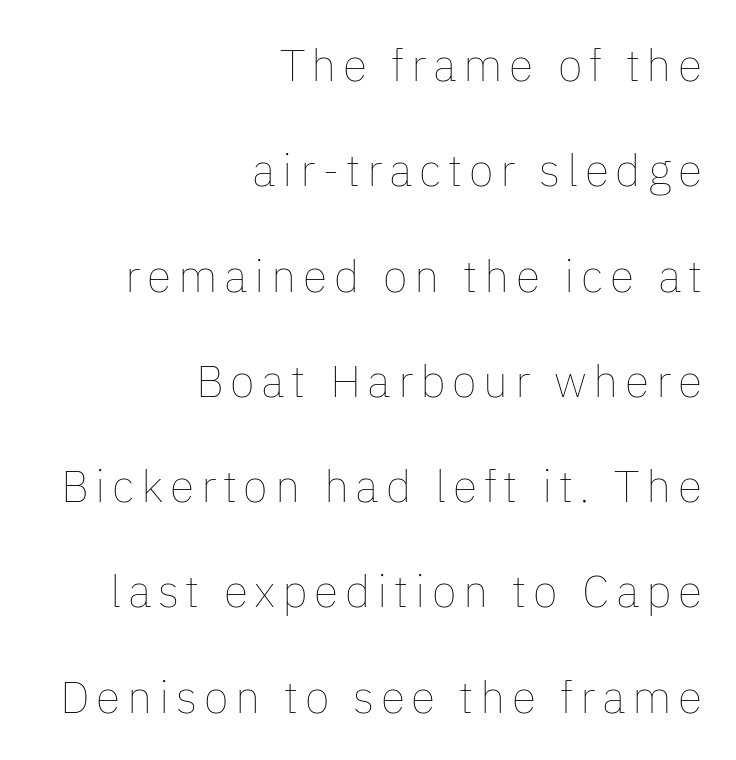
The image shows 45 px thin type, upright; set right-aligned, loose line spacing (2.34x), not underlined; low stroke contrast and a medium x-height.
